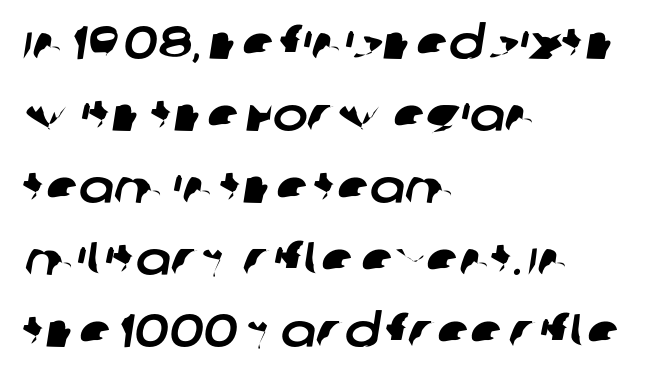
The image shows 47 px sans-serif type; set left-aligned, normal line spacing (1.53x), normal letter spacing, not underlined; low stroke contrast and a large x-height.
